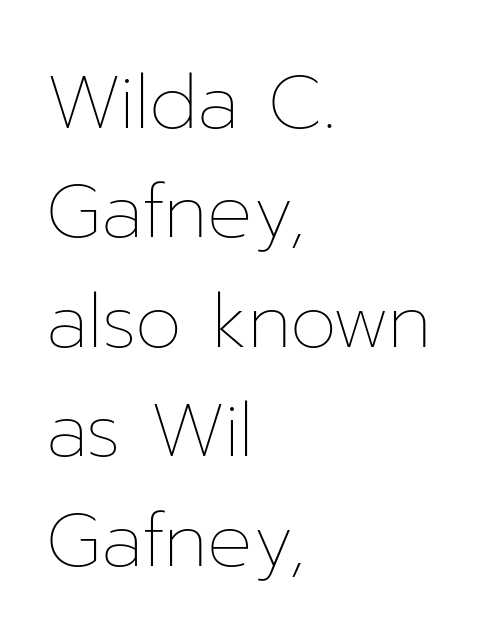
Rows of type keep a routine distance in the vertical direction. Short note: letters normally spaced. Reading down the block, your eye returns to a fixed left position each line. Do the characters align in a grid? No, the font is proportional. The lettering holds an erect, upright posture throughout. Clear beneath every line of the passage.
